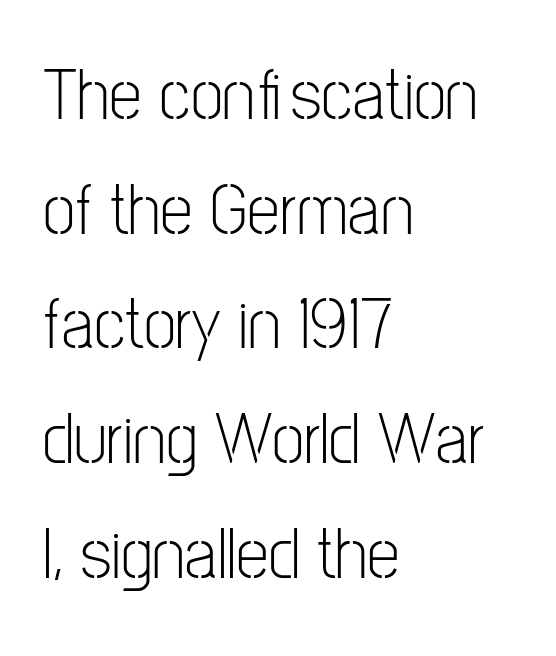
The image shows 74 px light, condensed sans-serif type, upright; set left-aligned, normal line spacing (1.55x), normal letter spacing, not underlined; low stroke contrast and a medium x-height.
